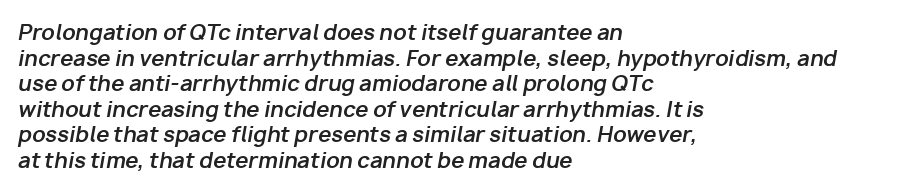
Q: Is the text bold? A: Yes.
Q: Is the text italic (slanted)? A: Yes, it leans right by about 10 degrees.
Q: Is the text underlined? A: No.
Q: How is the paragraph aligned? A: Left-aligned.
Q: Is the spacing between letters normal or unusually wide? A: Normal.
